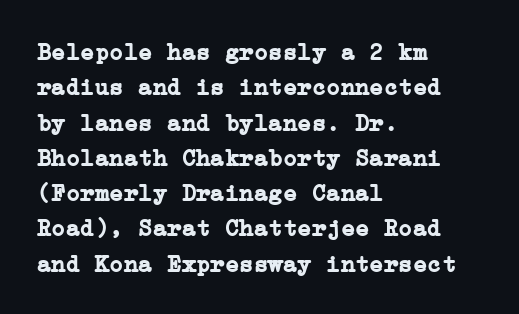
The baseline area is clear. Rendered with straight, roman letterforms. The face used here has the dense, thick strokes of a bold. One-word summary of the alignment: left.
